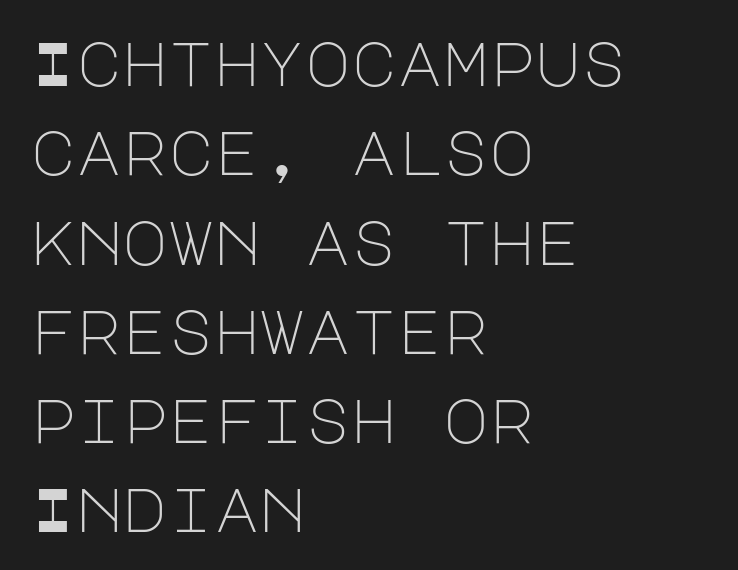
Nothing unusual about the tracking: characters are spaced as the font intends. One glance says typical: line gaps are just what's usual. Is this a sans? Yes — the strokes have no serifs. The lines in this sample share a left origin and differ only in where they stop. Do the letters lean? They stand straight.
